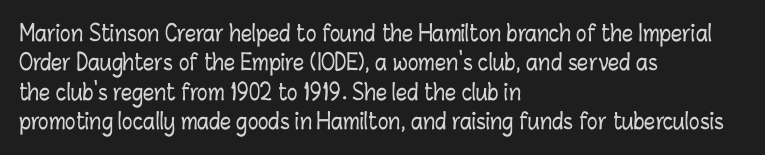
{"italic": "no", "underline": "no", "align": "left", "line_spacing": "normal", "line_spacing_ratio": 1.34, "letter_spacing": "normal", "letter_spacing_em": 0.0, "glyph_px": 22}
